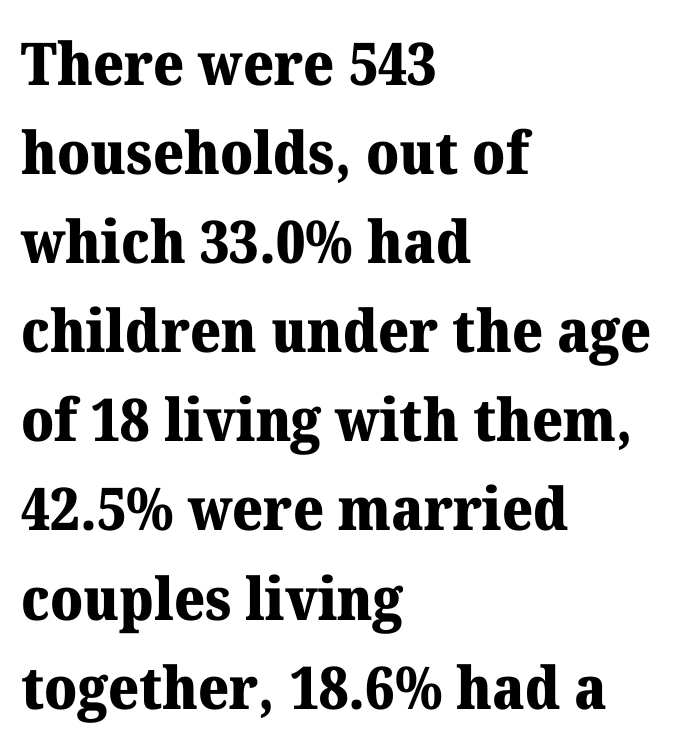
The image shows 59 px heavy serif type, upright; set left-aligned, normal line spacing (1.51x), normal letter spacing, not underlined; medium stroke contrast and a medium x-height.
